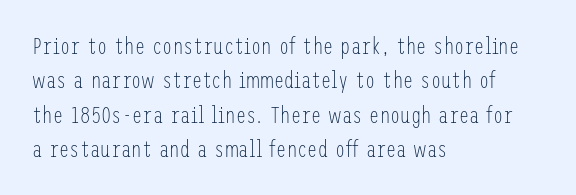
Observe the ordinary spacing: letters are neighbours, not strangers. Only glyphs here, with clear space below each row. Honestly, the row spacing looks completely unremarkable. No letter is thick-stroked: the sample isn't bold.
